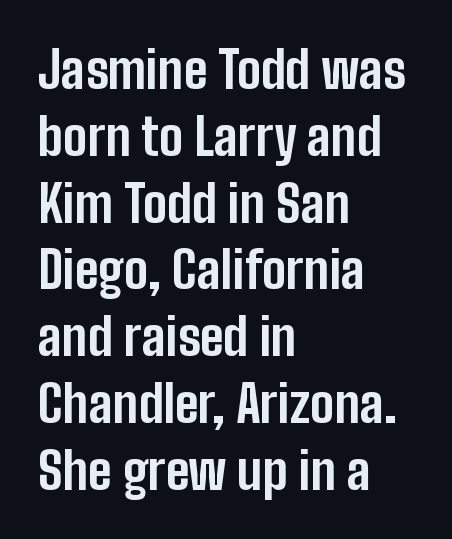
The image shows 51 px bold, condensed sans-serif type, upright; set left-aligned, normal line spacing (1.31x), normal letter spacing, not underlined; low stroke contrast and a medium x-height.
